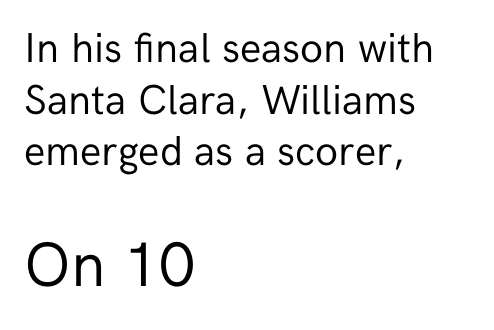
Q: Is the text bold? A: No.
Q: Is the text italic (slanted)? A: No, it is upright.
Q: Is the typeface a serif or a sans-serif typeface? A: Sans-serif.
Q: Is the text underlined? A: No.
Q: How is the paragraph aligned? A: Left-aligned.
Q: Is the spacing between letters normal or unusually wide? A: Normal.
Q: Which block of text is set in a larger size, the first (top) or the second (bottom)? A: The second (bottom) one.
Q: Width (condensed, normal, or wide)? A: Normal.
Q: Stroke contrast? A: Low.
Q: x-height? A: Medium.
Q: Monospaced? A: No.
